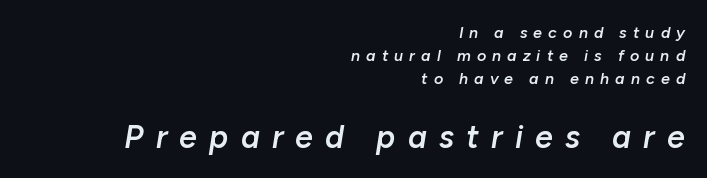
The image shows 32 px semibold type, italic (leaning right); set right-aligned, normal line spacing (1.44x), unusually wide letter spacing (+0.38 em), not underlined; the second (bottom) block is 2.0x larger; low stroke contrast and a medium x-height.
